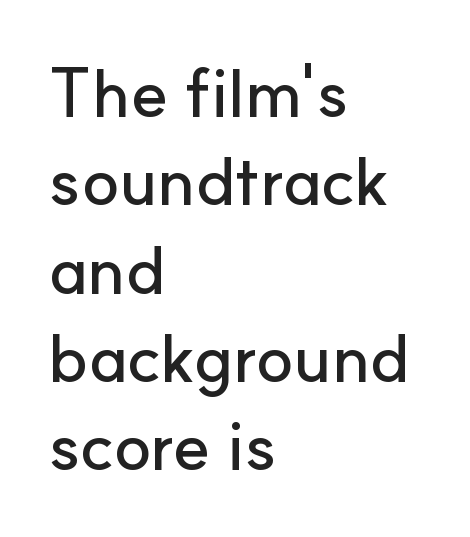
Posture: straight, roman, zero tilt. The letters carry no serifs — their stems end cleanly without finishing strokes. These lines stack with their left ends in a neat column. Do the characters align in a grid? No, the font is proportional.
